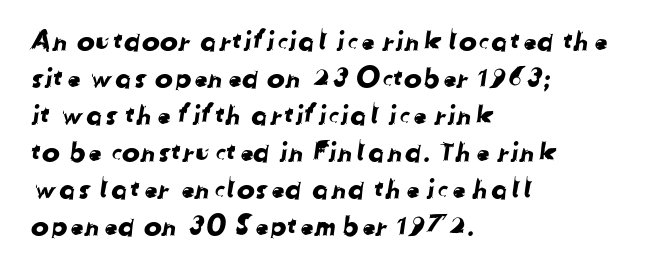
The image shows 27 px text type; set left-aligned, normal line spacing (1.37x), normal letter spacing, not underlined.
